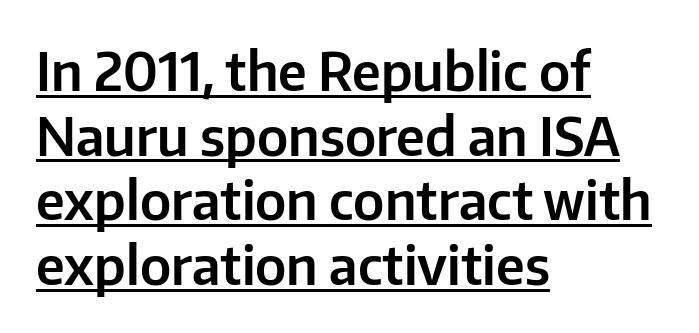
The image shows 53 px sans-serif type, upright; set left-aligned, line spacing 1.22x, normal letter spacing, underlined; low stroke contrast and a medium x-height.
